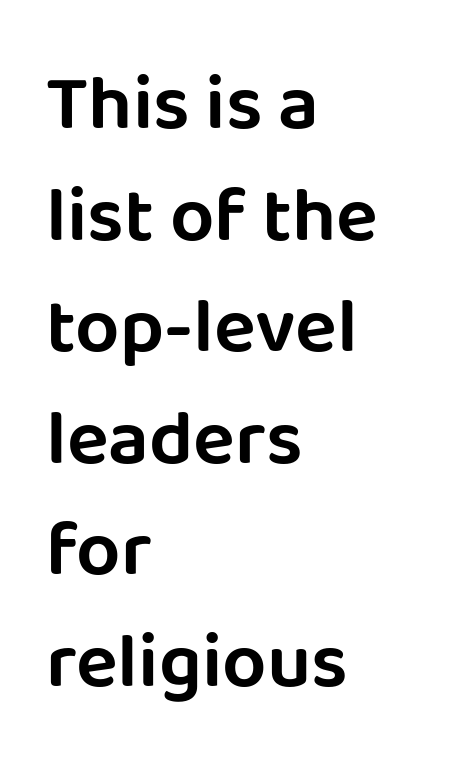
{"serif": "no", "italic": "no", "width": "normal", "stroke_contrast": "low", "x_height": "large", "monospaced": "no", "underline": "no", "align": "left", "line_spacing": "normal", "line_spacing_ratio": 1.43, "letter_spacing": "normal", "letter_spacing_em": 0.0, "glyph_px": 78}
